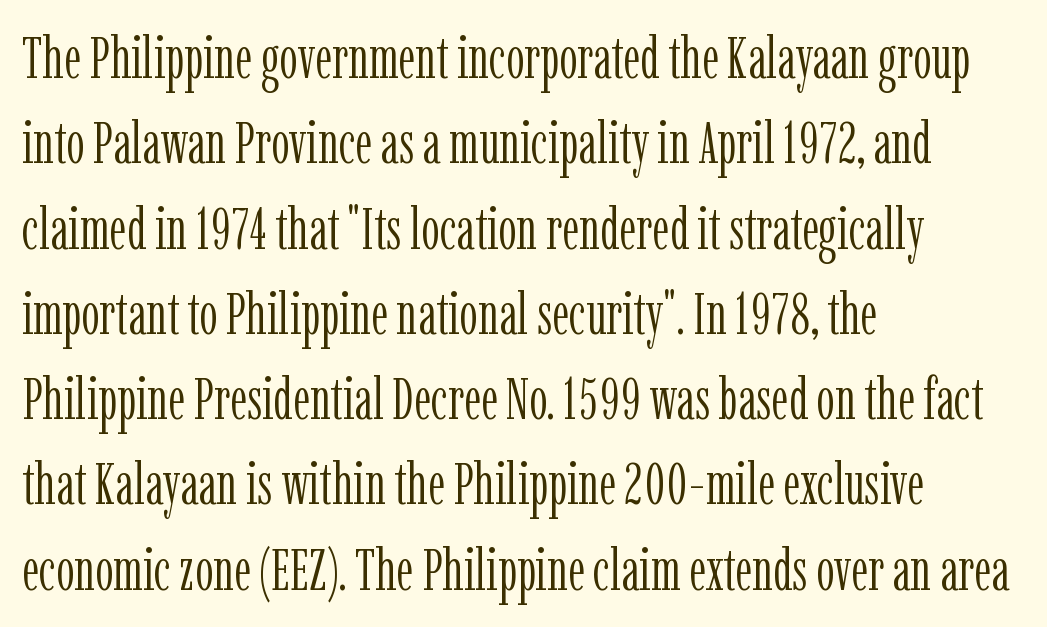
Q: Is the text bold? A: No.
Q: Is the text italic (slanted)? A: No, it is upright.
Q: Is the typeface a serif or a sans-serif typeface? A: Serif.
Q: Is the text underlined? A: No.
Q: How is the paragraph aligned? A: Left-aligned.
Q: Is the spacing between letters normal or unusually wide? A: Normal.
Q: Is the spacing between lines tight, normal or loose? A: Normal.
Q: Width (condensed, normal, or wide)? A: Condensed.
Q: Stroke contrast? A: Low.
Q: x-height? A: Medium.
Q: Monospaced? A: No.
